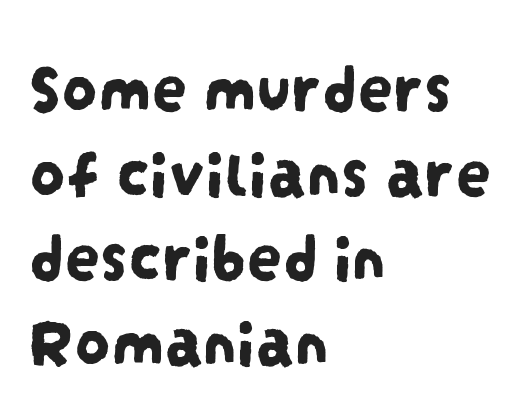
The image shows 70 px condensed sans-serif type; set left-aligned, line spacing 1.21x, normal letter spacing, not underlined; low stroke contrast and a large x-height.
